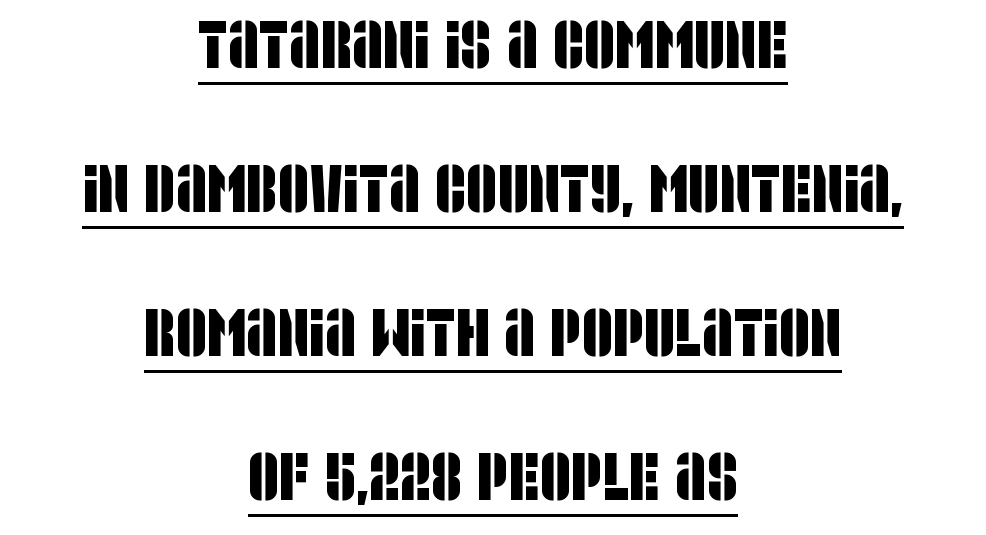
The image shows 68 px condensed sans-serif type; set centered, loose line spacing (2.12x), normal letter spacing, underlined; low stroke contrast and a large x-height.
